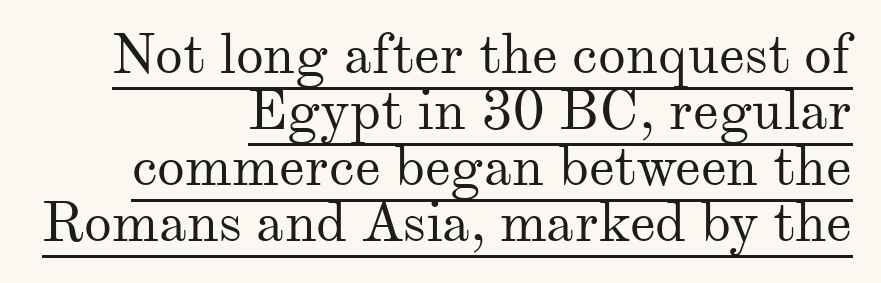
Q: Is the text bold? A: No.
Q: Is the text italic (slanted)? A: No, it is upright.
Q: Is the typeface a serif or a sans-serif typeface? A: Serif.
Q: Is the text underlined? A: Yes.
Q: How is the paragraph aligned? A: Right-aligned.
Q: Is the spacing between letters normal or unusually wide? A: Normal.
Q: Is the spacing between lines tight, normal or loose? A: Tight.
Q: Width (condensed, normal, or wide)? A: Normal.
Q: Stroke contrast? A: Medium.
Q: x-height? A: Small.
Q: Monospaced? A: No.
